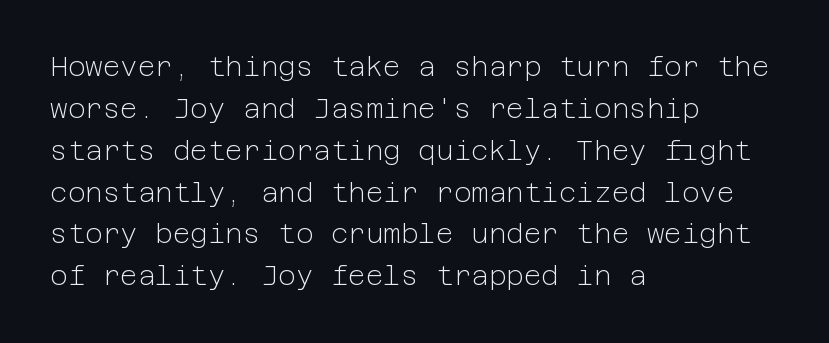
The image shows 27 px text type, upright; set left-aligned, normal line spacing (1.55x), normal letter spacing, not underlined.
